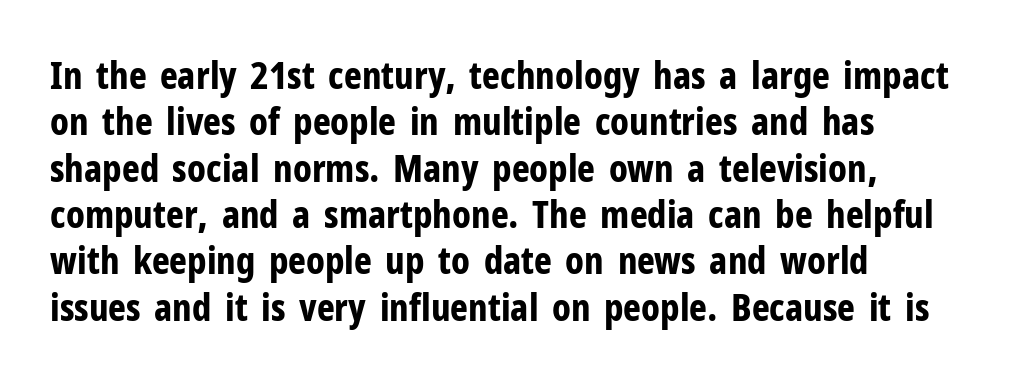
The image shows 38 px bold, condensed sans-serif type, upright; set line spacing 1.22x, normal letter spacing, not underlined; low stroke contrast and a medium x-height.
